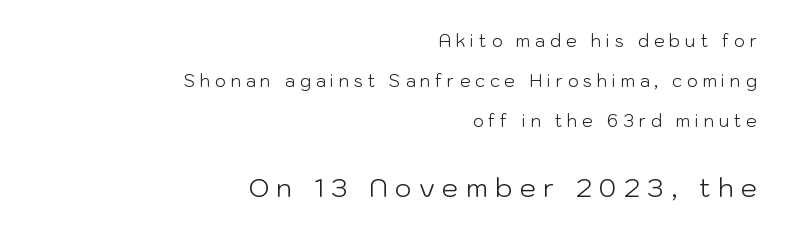
Q: Is the text bold? A: No.
Q: Is the text italic (slanted)? A: No, it is upright.
Q: Is the text underlined? A: No.
Q: How is the paragraph aligned? A: Right-aligned.
Q: Is the spacing between letters normal or unusually wide? A: Unusually wide.
Q: Is the spacing between lines tight, normal or loose? A: Loose.
Q: Which block of text is set in a larger size, the first (top) or the second (bottom)? A: The second (bottom) one.
